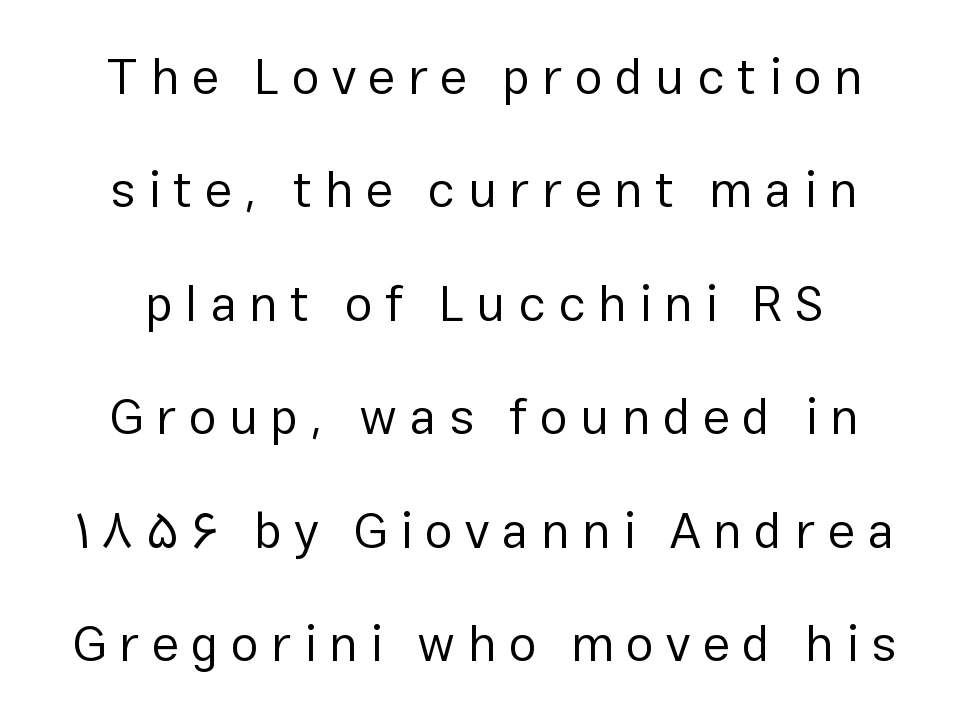
{"serif": "no", "italic": "no", "bold": "no", "weight": "regular", "width": "normal", "stroke_contrast": "low", "x_height": "medium", "monospaced": "no", "underline": "no", "align": "center", "line_spacing": "loose", "line_spacing_ratio": 2.27, "letter_spacing": "wide", "letter_spacing_em": 0.25, "glyph_px": 50}
